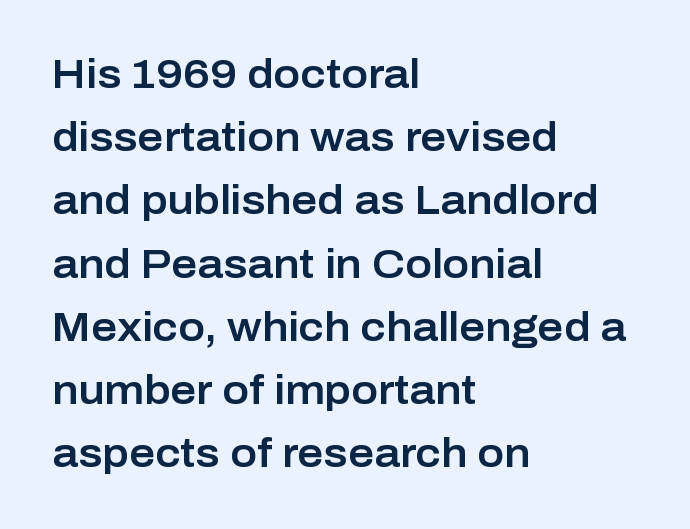
Q: Is the text italic (slanted)? A: No, it is upright.
Q: Is the typeface a serif or a sans-serif typeface? A: Sans-serif.
Q: Is the text underlined? A: No.
Q: How is the paragraph aligned? A: Left-aligned.
Q: Is the spacing between letters normal or unusually wide? A: Normal.
Q: Is the spacing between lines tight, normal or loose? A: Normal.
Q: Width (condensed, normal, or wide)? A: Normal.
Q: Stroke contrast? A: Low.
Q: x-height? A: Medium.
Q: Monospaced? A: No.
